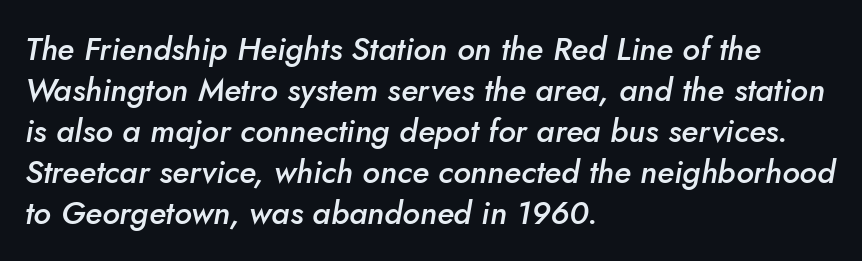
Q: Is the text bold? A: Semi-bold.
Q: Is the text italic (slanted)? A: Yes, it leans right by about 10 degrees.
Q: Is the text underlined? A: No.
Q: How is the paragraph aligned? A: Left-aligned.
Q: Is the spacing between letters normal or unusually wide? A: Normal.
Q: Is the spacing between lines tight, normal or loose? A: Normal.
Q: Width (condensed, normal, or wide)? A: Normal.
Q: Stroke contrast? A: Low.
Q: x-height? A: Small.
Q: Monospaced? A: No.
